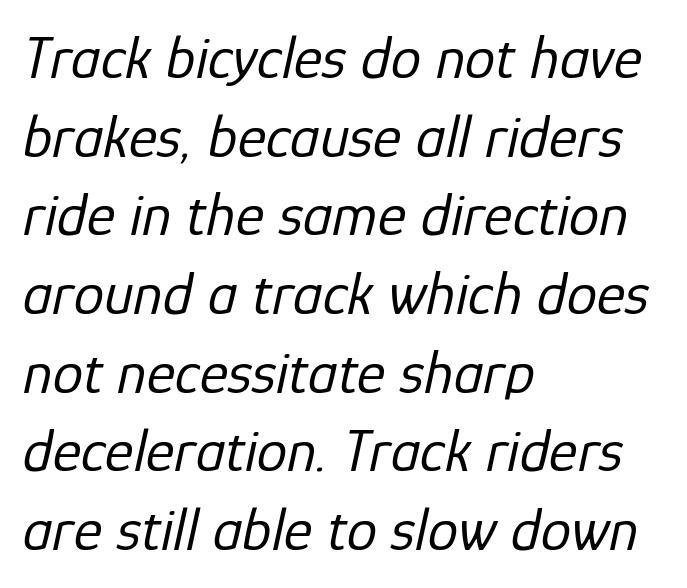
Q: Is the text bold? A: No.
Q: Is the text italic (slanted)? A: Yes, it leans right by about 12 degrees.
Q: Is the text underlined? A: No.
Q: How is the paragraph aligned? A: Left-aligned.
Q: Is the spacing between letters normal or unusually wide? A: Normal.
Q: Is the spacing between lines tight, normal or loose? A: Normal.
Q: Width (condensed, normal, or wide)? A: Normal.
Q: Stroke contrast? A: Low.
Q: x-height? A: Medium.
Q: Monospaced? A: No.
